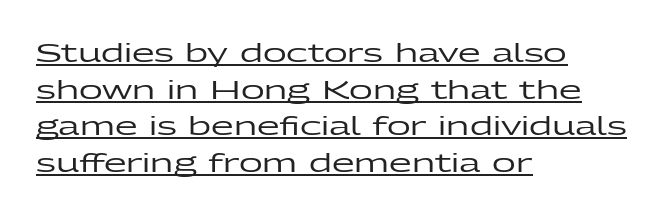
The image shows 26 px text type, upright; set left-aligned, normal line spacing (1.41x), normal letter spacing, underlined.
